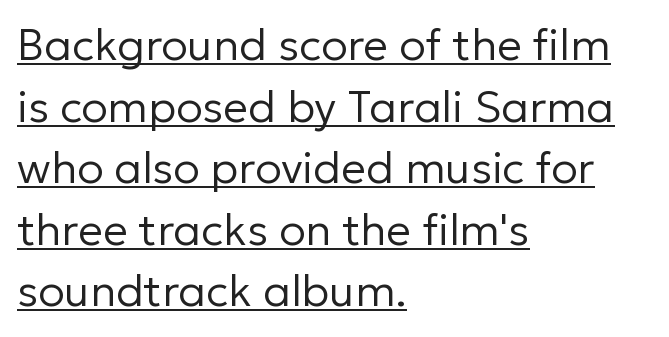
{"serif": "no", "italic": "no", "bold": "no", "weight": "regular", "width": "normal", "stroke_contrast": "low", "x_height": "medium", "monospaced": "no", "underline": "yes", "align": "left", "line_spacing": "normal", "line_spacing_ratio": 1.4, "letter_spacing": "normal", "letter_spacing_em": 0.0, "glyph_px": 44}
